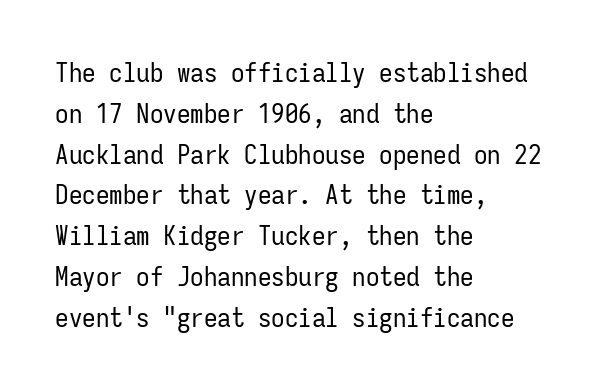
Q: Is the text bold? A: No.
Q: Is the text italic (slanted)? A: No, it is upright.
Q: Is the text underlined? A: No.
Q: How is the paragraph aligned? A: Left-aligned.
Q: Is the spacing between letters normal or unusually wide? A: Normal.
Q: Is the spacing between lines tight, normal or loose? A: Normal.
